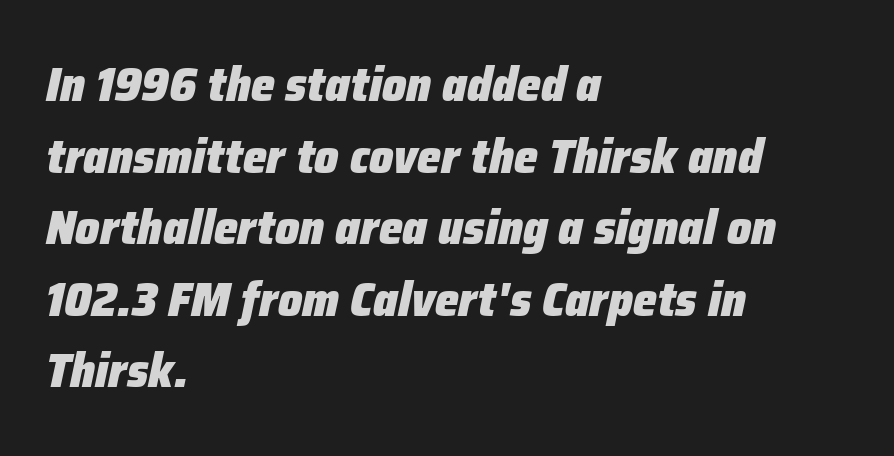
Chunky letters — that's bold for sure. The rendering anchors every line to the left-hand side. This sample keeps an unexceptional amount of space between lines. Note the varied advance widths — an 'i' is clearly narrower than an 'm'. The foot of each line stays bare and open. This is oblique type, the kind used for emphasis or titles.
